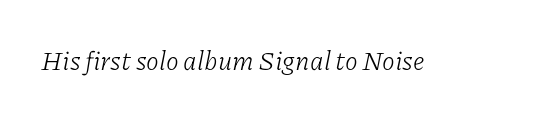
Q: Is the text bold? A: No.
Q: Is the text italic (slanted)? A: Yes, it leans right by about 11 degrees.
Q: Is the text underlined? A: No.
Q: Is the spacing between letters normal or unusually wide? A: Normal.
